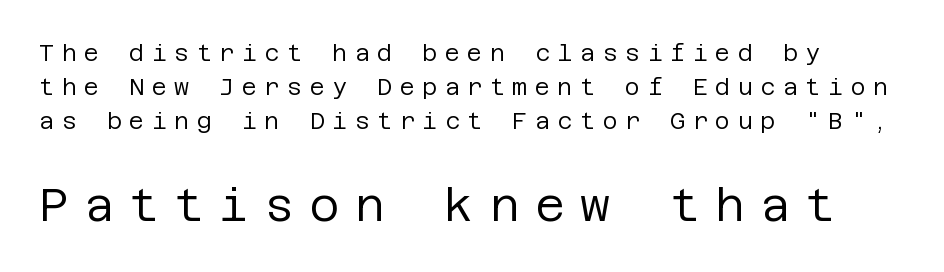
The strokes carry an ordinary text weight at most. The leading is moderate, giving the passage an even texture. The letters stand straight up with perfectly vertical stems. The second block has been scaled up relative to the first. Nothing sits at the stroke ends, so this counts as sans-serif. Is the letter spacing exaggerated? Yes — the characters are pushed far apart.
